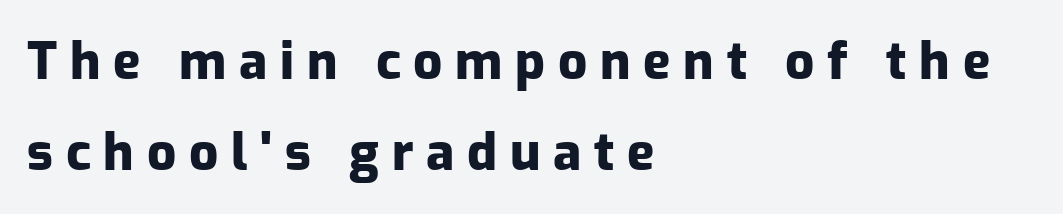
The image shows 51 px heavy sans-serif type, upright; set left-aligned, line spacing 1.78x, unusually wide letter spacing (+0.25 em), not underlined; low stroke contrast and a medium x-height.
